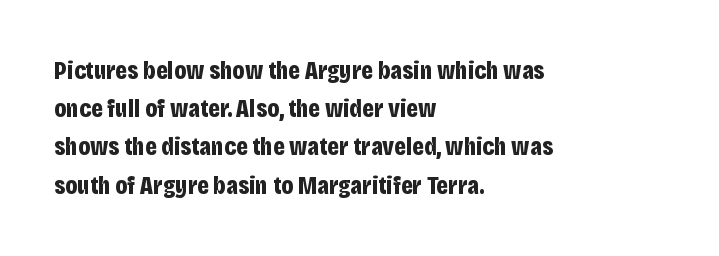
One glance says typical: line gaps are just what's usual. Students, note that the glyphs here touch the page at normal intervals. When letters stand straight like this, we call the style roman or upright. The string is rendered with underlining switched off. Casual observation: everything's shoved over to the left.
